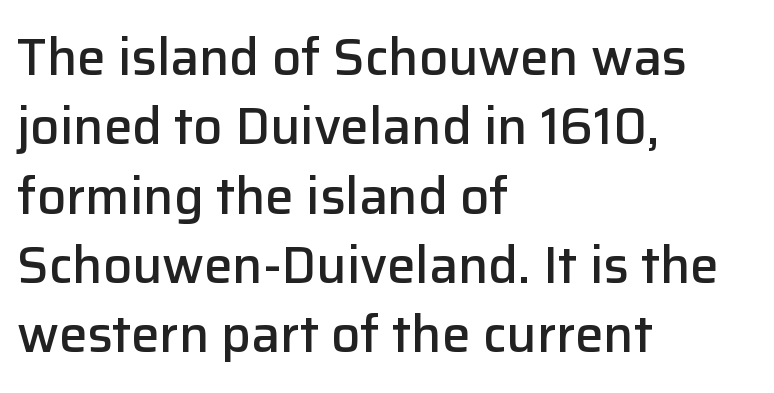
The image shows 51 px semibold sans-serif type, upright; set left-aligned, normal line spacing (1.36x), normal letter spacing, not underlined; low stroke contrast and a medium x-height.
